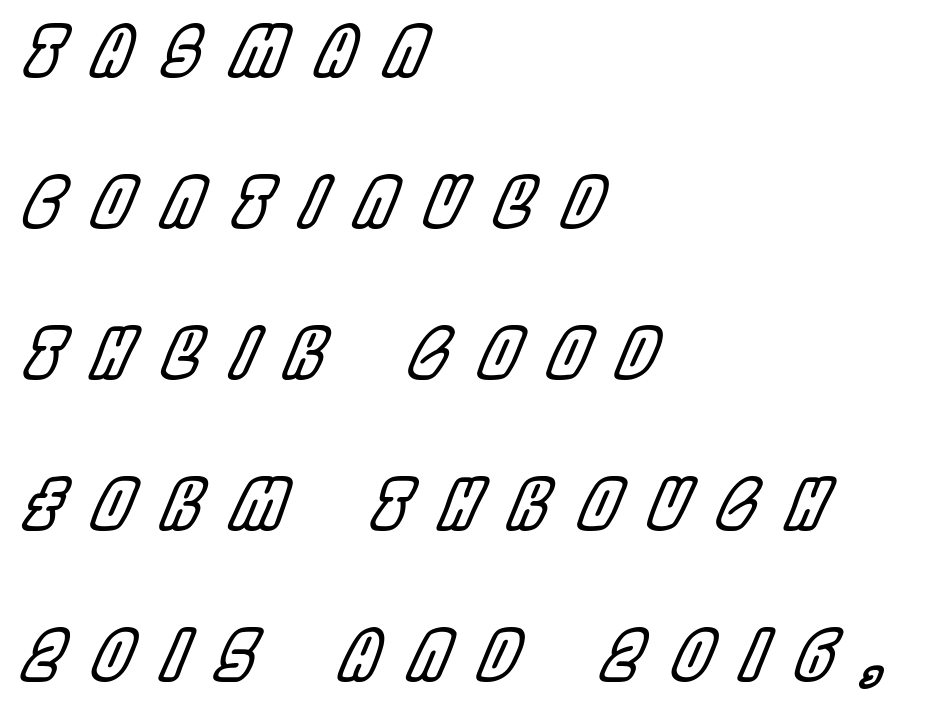
The image shows 68 px condensed type, italic (leaning right); set left-aligned, loose line spacing (2.22x), unusually wide letter spacing (+0.46 em), not underlined; a large x-height.
